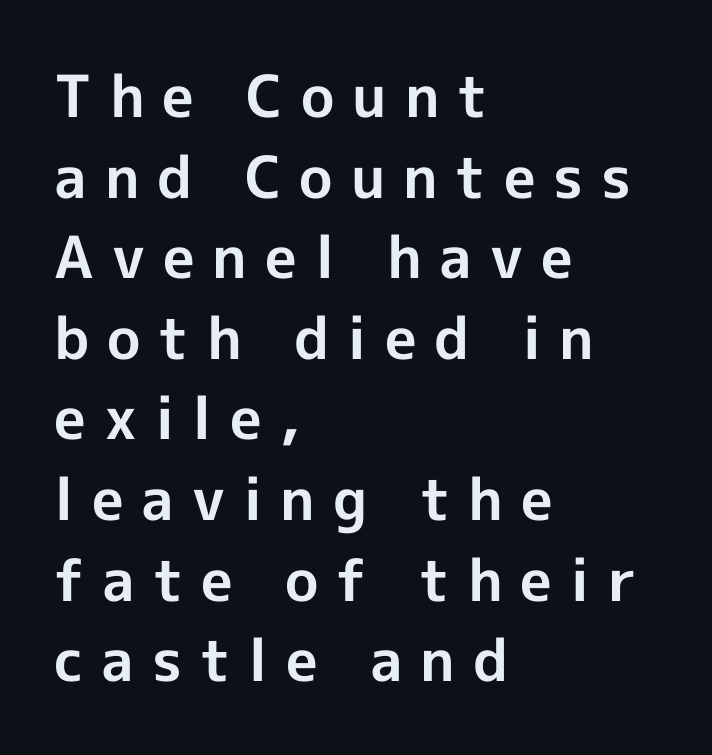
The image shows 58 px bold sans-serif type, upright; set left-aligned, normal line spacing (1.39x), unusually wide letter spacing (+0.31 em), not underlined; a medium x-height.
